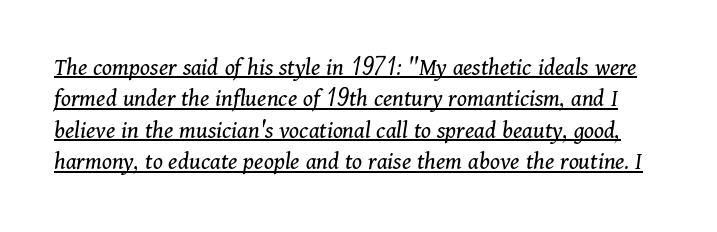
The image shows 25 px text type, italic (leaning right); set normal line spacing (1.26x), normal letter spacing, underlined.
